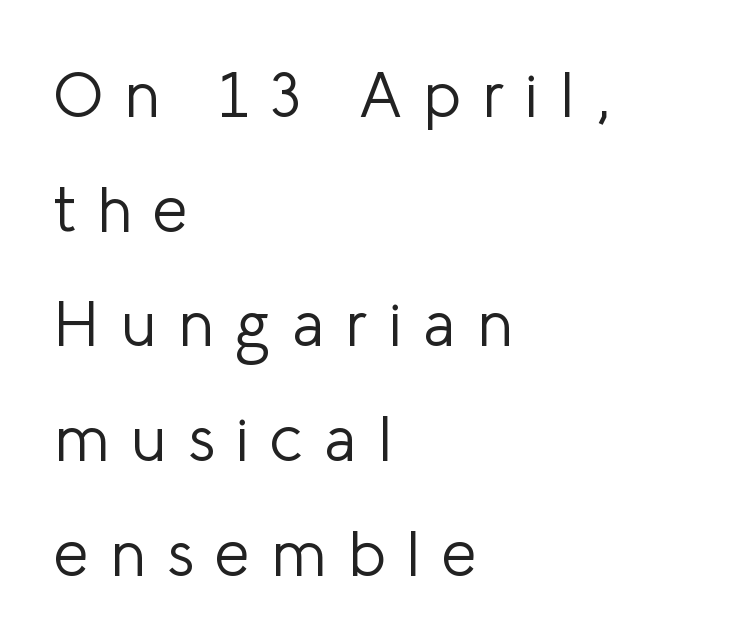
Q: Is the text bold? A: No.
Q: Is the text italic (slanted)? A: No, it is upright.
Q: Is the typeface a serif or a sans-serif typeface? A: Sans-serif.
Q: Is the text underlined? A: No.
Q: How is the paragraph aligned? A: Left-aligned.
Q: Is the spacing between letters normal or unusually wide? A: Unusually wide.
Q: Width (condensed, normal, or wide)? A: Normal.
Q: Stroke contrast? A: Low.
Q: x-height? A: Medium.
Q: Monospaced? A: No.
